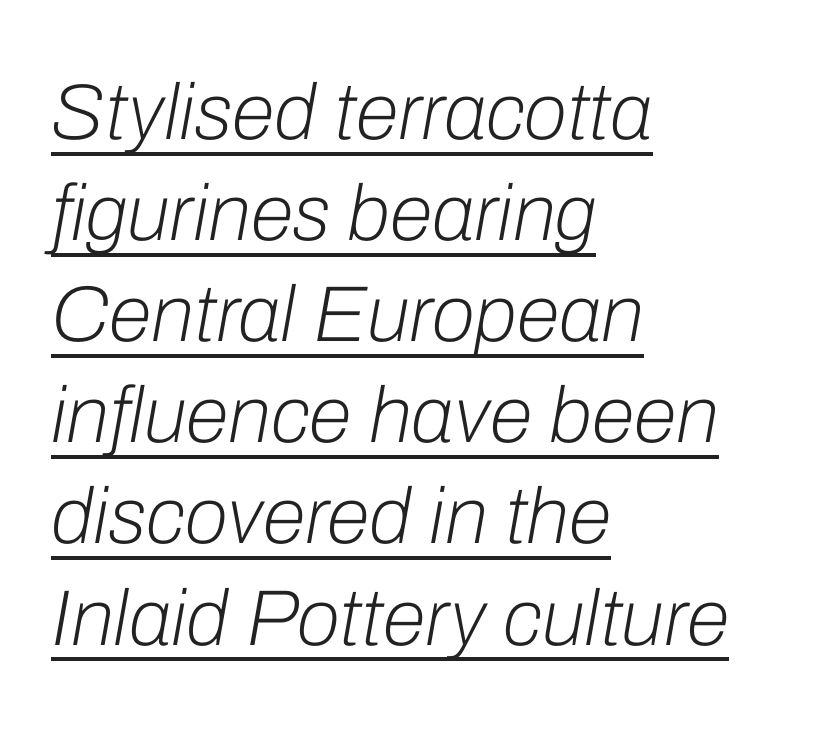
The image shows 79 px light type, italic (leaning right); set left-aligned, normal line spacing (1.28x), normal letter spacing, underlined; low stroke contrast and a medium x-height.
